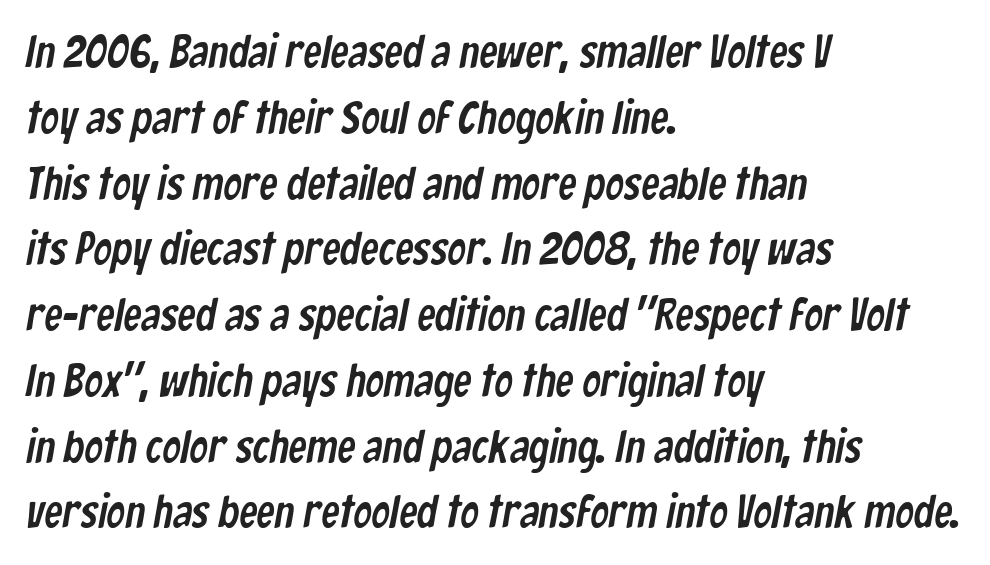
The image shows 46 px condensed sans-serif type; set left-aligned, normal line spacing (1.43x), normal letter spacing, not underlined; low stroke contrast and a medium x-height.
